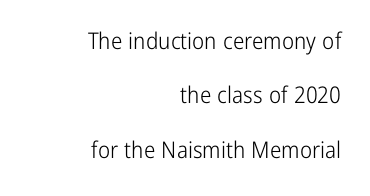
This sample uses an upright cut, with every glyph sitting square on the baseline. Summary of vertical rhythm: relaxed, with wide interline spacing. What stands out about the letter spacing? Nothing — it is the standard amount. Each row of text sits above clean, open space. Does the copy run flush right? Yes — the right margin is perfectly even.
